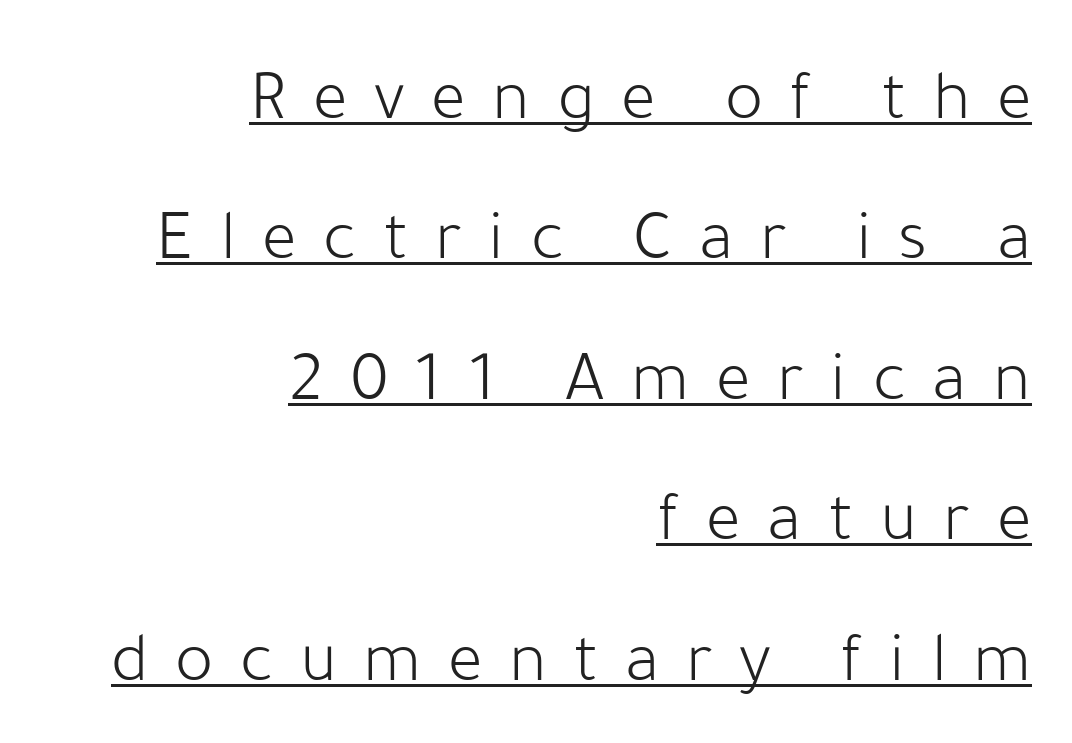
Q: Is the text bold? A: No.
Q: Is the text italic (slanted)? A: No, it is upright.
Q: Is the typeface a serif or a sans-serif typeface? A: Sans-serif.
Q: Is the text underlined? A: Yes.
Q: How is the paragraph aligned? A: Right-aligned.
Q: Is the spacing between letters normal or unusually wide? A: Unusually wide.
Q: Is the spacing between lines tight, normal or loose? A: Loose.
Q: Width (condensed, normal, or wide)? A: Normal.
Q: Stroke contrast? A: Low.
Q: x-height? A: Medium.
Q: Monospaced? A: No.
